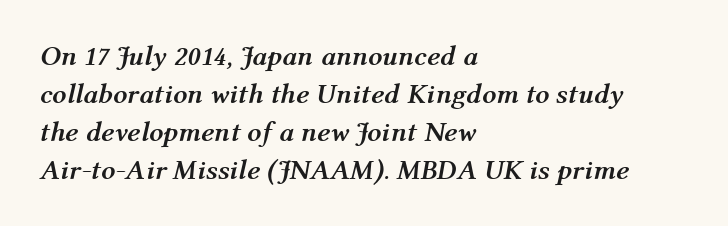
Q: Is the text bold? A: Yes.
Q: Is the text italic (slanted)? A: Yes, it leans right by about 12 degrees.
Q: Is the text underlined? A: No.
Q: How is the paragraph aligned? A: Left-aligned.
Q: Is the spacing between letters normal or unusually wide? A: Normal.
Q: Is the spacing between lines tight, normal or loose? A: Normal.
Q: Width (condensed, normal, or wide)? A: Normal.
Q: Stroke contrast? A: Medium.
Q: x-height? A: Medium.
Q: Monospaced? A: No.
